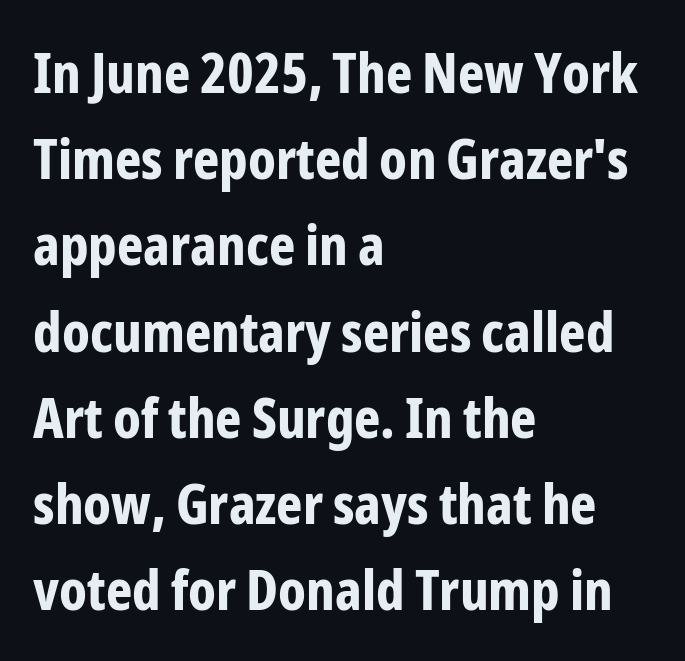
Q: Is the text bold? A: Yes.
Q: Is the text italic (slanted)? A: No, it is upright.
Q: Is the typeface a serif or a sans-serif typeface? A: Sans-serif.
Q: Is the text underlined? A: No.
Q: How is the paragraph aligned? A: Left-aligned.
Q: Is the spacing between letters normal or unusually wide? A: Normal.
Q: Is the spacing between lines tight, normal or loose? A: Normal.
Q: Width (condensed, normal, or wide)? A: Condensed.
Q: Stroke contrast? A: Low.
Q: x-height? A: Medium.
Q: Monospaced? A: No.
